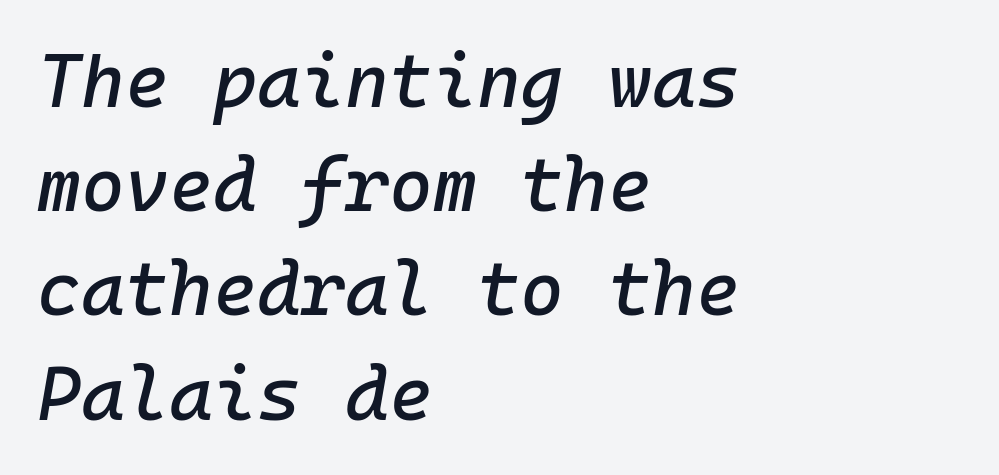
Horizontal alignment here is leftward, the default for most running prose. Yep, that's italic — everything's leaning. The face used here is monospaced, like something from a code editor. Default kerning and tracking; the words read as compact shapes.
